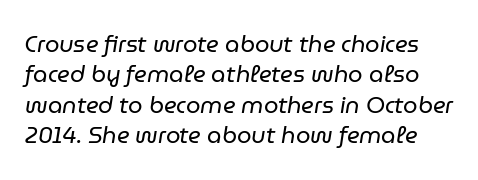
Clear beneath every line of the passage. Yep, that's italic — everything's leaning. Default kerning and tracking; the words read as compact shapes. What's the leading like? Ordinary, nothing unusual. These glyphs show unthickened strokes, regular width or finer.
